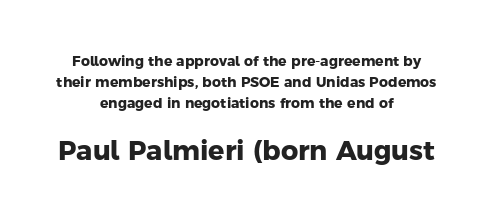
Q: Is the text bold? A: Yes.
Q: Is the text underlined? A: No.
Q: How is the paragraph aligned? A: Centered.
Q: Is the spacing between letters normal or unusually wide? A: Normal.
Q: Is the spacing between lines tight, normal or loose? A: Normal.
Q: Which block of text is set in a larger size, the first (top) or the second (bottom)? A: The second (bottom) one.
